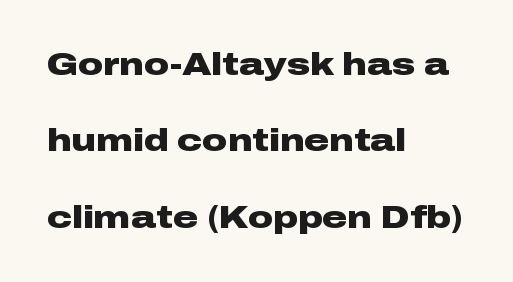
The image shows 31 px heavy, wide sans-serif type, upright; set left-aligned, loose line spacing (2.46x), normal letter spacing, not underlined; low stroke contrast and a medium x-height.
